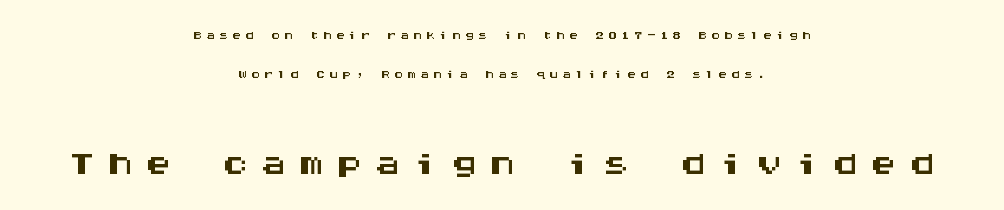
The space directly below the letters is spotless. Reading top to bottom, the characters get bigger at the block break. The rendering inserts visible extra space after every character. The letters stand straight up with perfectly vertical stems. The text block is weighted toward neither margin, spreading evenly from the middle. This block would shrink considerably if given ordinary leading; it's expanded now.
